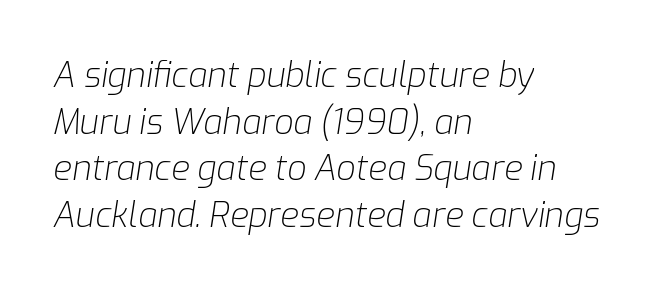
The rendering applies a slant to the glyphs. Varying glyph widths throughout — classic text-font behaviour. Compared with typical body copy, the letter spacing here is the same. Summary of vertical rhythm: regular, with standard interline spacing.
